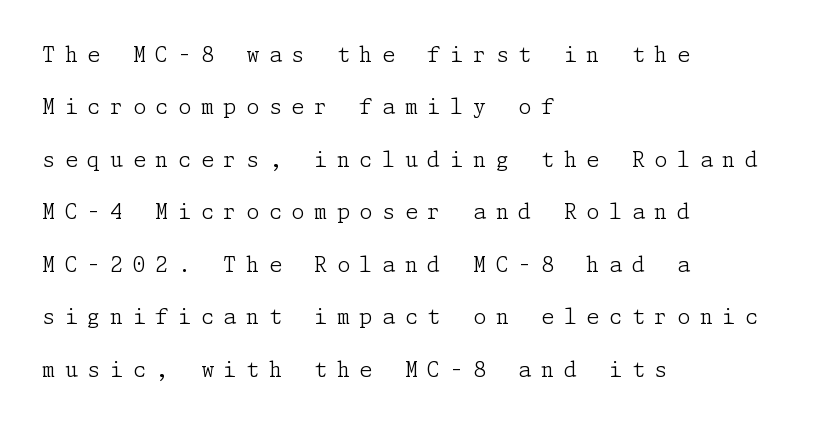
Q: Is the text bold? A: No.
Q: Is the text italic (slanted)? A: No, it is upright.
Q: Is the text underlined? A: No.
Q: How is the paragraph aligned? A: Left-aligned.
Q: Is the spacing between letters normal or unusually wide? A: Unusually wide.
Q: Is the spacing between lines tight, normal or loose? A: Loose.
